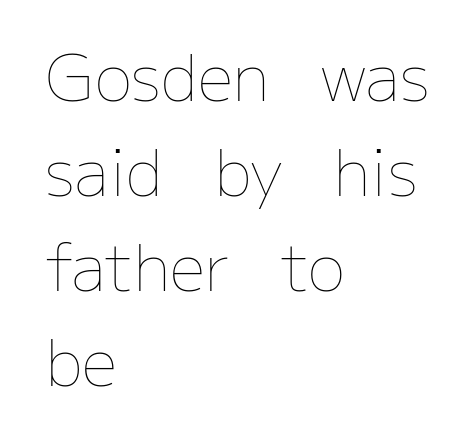
Check under the words: just untouched page. Left-aligned paragraph, ragged on the right. Here the glyphs are tracked normally, forming tight word shapes. Unlike italic type, these characters show no tilt at all.
